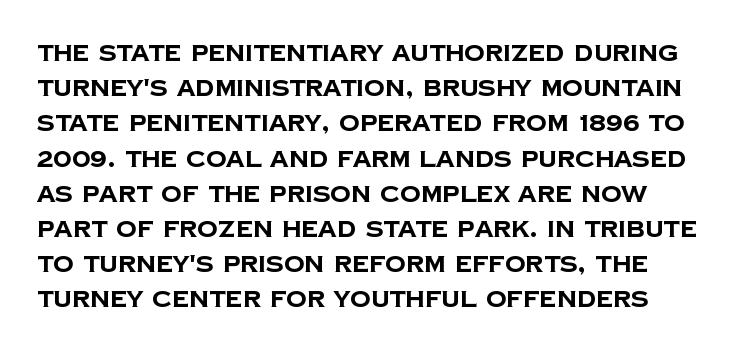
{"bold": "yes", "underline": "no", "line_spacing": "normal", "line_spacing_ratio": 1.53, "letter_spacing": "normal", "letter_spacing_em": 0.0, "glyph_px": 23}
